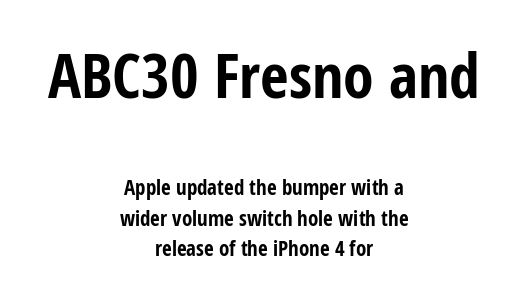
Is the type bold? Yes — the strokes are clearly thick and heavy. The typesetter chose a symmetrical, centered arrangement here. The font's upright variant was chosen for this text. The letters advance in unequal steps, a hallmark of proportional type.
